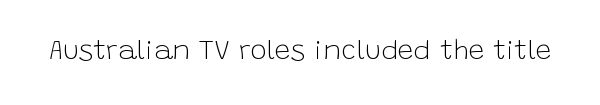
Clear beneath every line of the passage. The gaps between neighbouring characters are ordinary and unremarkable. Vertical strokes here are truly vertical. The font sits on the lighter half of the weight spectrum, regular included.
